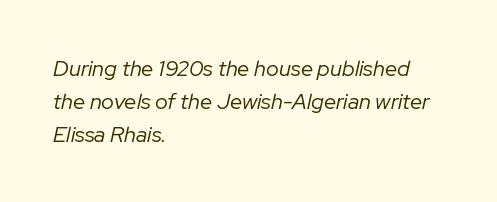
Nothing unusual about the tracking: characters are spaced as the font intends. This reads as an unemphasized weight, regular at the heaviest. The paragraph shown leans on its left margin. Does the lettering tilt? It does — this is italic. Reading down the column, the eye jumps a familiar distance to each next line.
